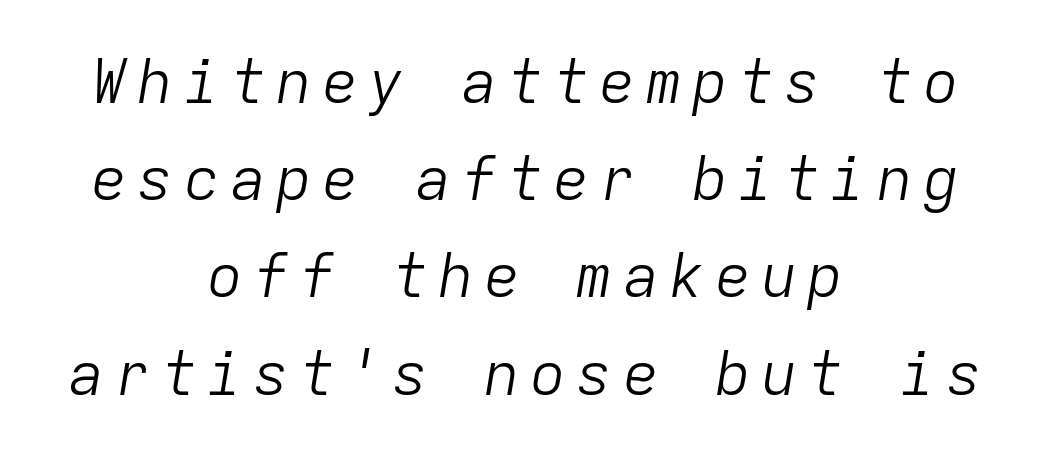
{"italic": "yes", "lean": "right", "slant_degrees": 9, "bold": "no", "weight": "light", "width": "normal", "stroke_contrast": "low", "x_height": "medium", "monospaced": "yes", "underline": "no", "align": "center", "line_spacing": "normal", "line_spacing_ratio": 1.62, "glyph_px": 60}
